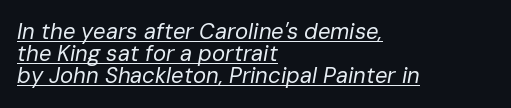
{"italic": "yes", "lean": "right", "slant_degrees": 10, "bold": "no", "underline": "yes", "align": "left", "line_spacing": "tight", "line_spacing_ratio": 1.01, "letter_spacing": "normal", "letter_spacing_em": 0.0, "glyph_px": 22}
